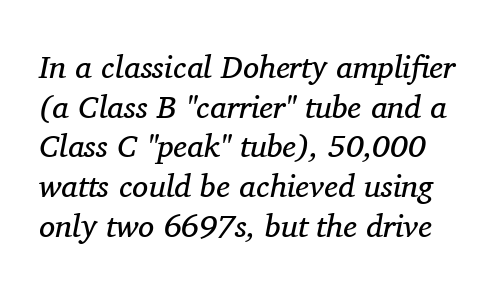
{"serif": "yes", "italic": "yes", "lean": "right", "slant_degrees": 11, "bold": "no", "weight": "regular", "width": "normal", "stroke_contrast": "medium", "x_height": "medium", "monospaced": "no", "underline": "no", "line_spacing_ratio": 1.24, "letter_spacing": "normal", "letter_spacing_em": 0.0, "glyph_px": 32}
